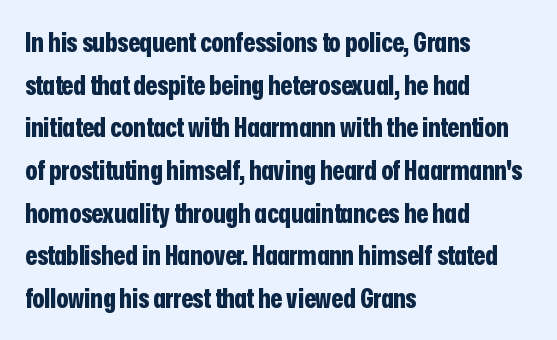
Typesetter's note: full bold, strokes at maximum text heaviness. Compared with typical paragraphs, the rows here are spaced about the same. Layout note: lines flush left. The passage shown is not underscored anywhere.
